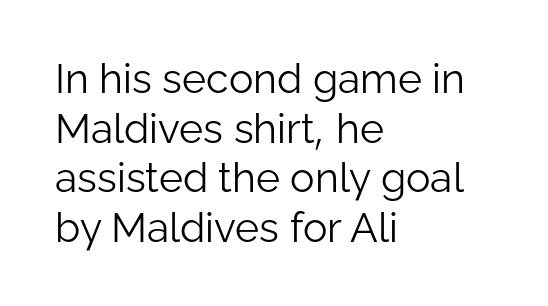
This is not heavy type; no bold has been used. Anything drawn beneath the words? Only blank space. Short and long lines alike share a common starting point at left. Notice how the stems are strictly vertical — no italics here.
